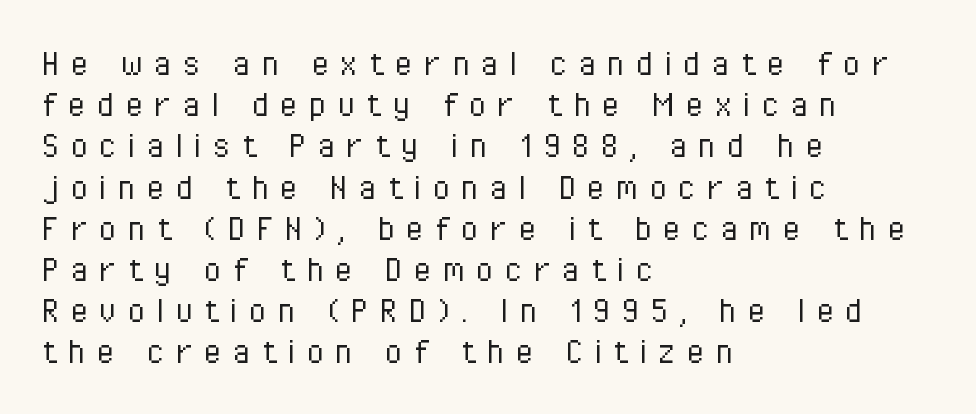
The image shows 40 px light, condensed sans-serif type, upright; set left-aligned, tight line spacing (1.03x), unusually wide letter spacing (+0.28 em), not underlined; low stroke contrast and a medium x-height.
